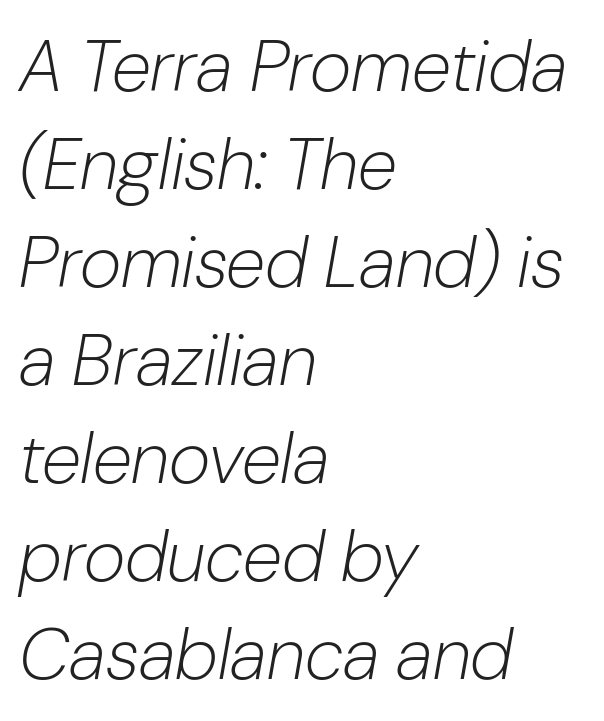
The image shows 72 px light type, italic (leaning right); set left-aligned, normal line spacing (1.36x), normal letter spacing, not underlined; low stroke contrast and a medium x-height.
